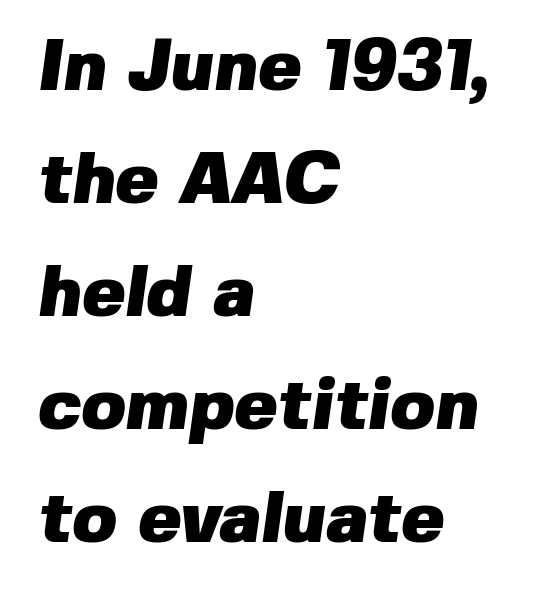
The string is rendered with underlining switched off. Students, observe: this is what conventionally led text looks like. The font is running at its bold setting. Short note: letters normally spaced. Proportional: the letters do not fall into vertical columns.
